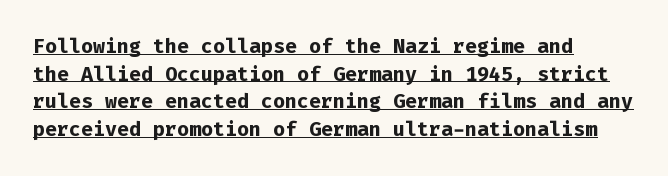
Q: Is the text bold? A: Yes.
Q: Is the text italic (slanted)? A: No, it is upright.
Q: Is the text underlined? A: Yes.
Q: How is the paragraph aligned? A: Left-aligned.
Q: Is the spacing between letters normal or unusually wide? A: Normal.
Q: Is the spacing between lines tight, normal or loose? A: Normal.
